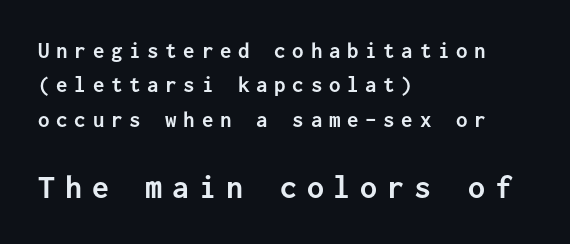
The image shows 34 px semibold sans-serif type, upright, monospaced; set left-aligned, normal line spacing (1.49x), unusually wide letter spacing (+0.29 em), not underlined; the second (bottom) block is 1.48x larger; low stroke contrast and a medium x-height.
